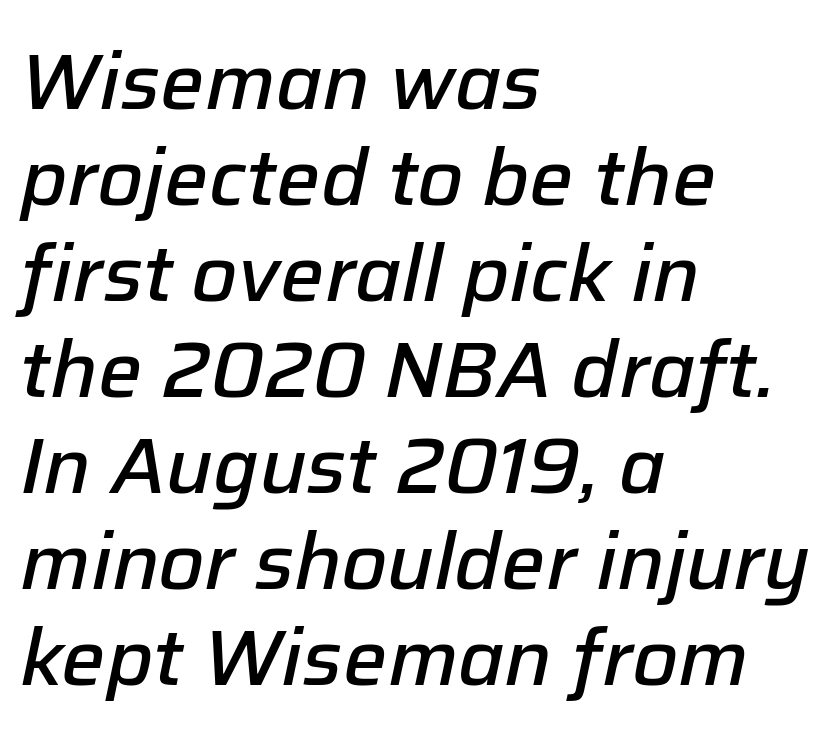
The image shows 78 px semibold type, italic (leaning right); set left-aligned, line spacing 1.23x, normal letter spacing, not underlined; low stroke contrast and a medium x-height.
